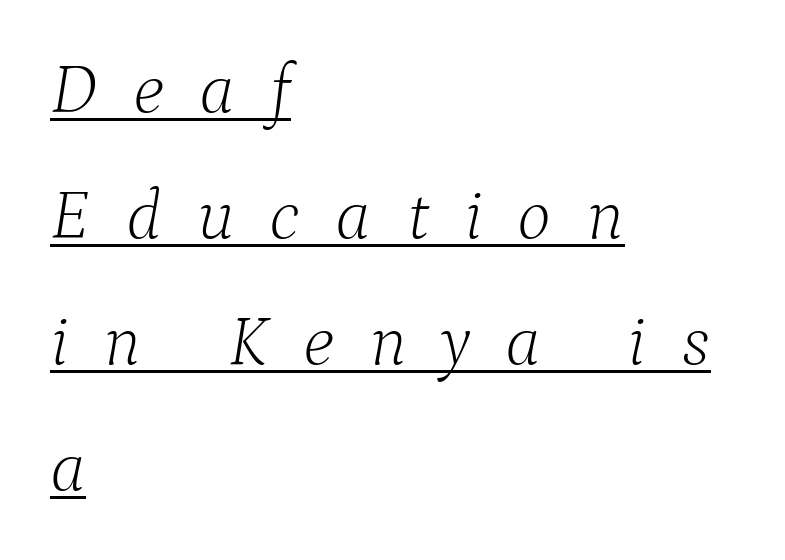
The image shows 72 px light serif type, italic (leaning right); set left-aligned, line spacing 1.75x, unusually wide letter spacing (+0.49 em), underlined; low stroke contrast and a medium x-height.
